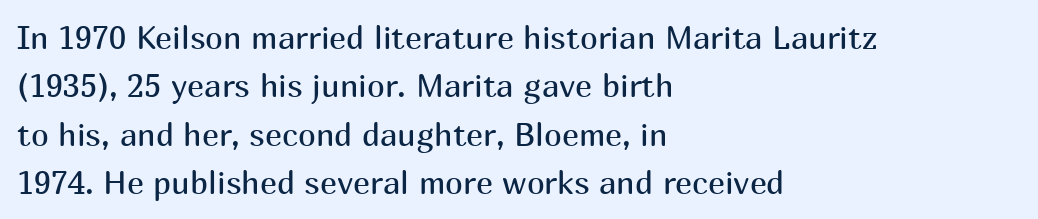
The image shows 32 px regular-weight sans-serif type, upright; set left-aligned, normal line spacing (1.51x), normal letter spacing, not underlined; medium stroke contrast and a medium x-height.
